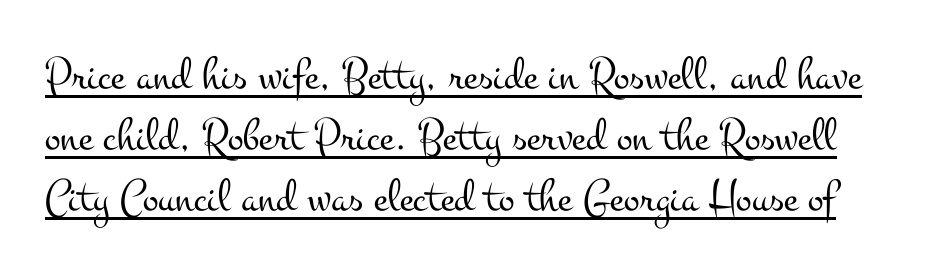
Q: Is the text bold? A: No.
Q: Is the text italic (slanted)? A: Yes.
Q: Is the text underlined? A: Yes.
Q: Is the spacing between letters normal or unusually wide? A: Normal.
Q: Is the spacing between lines tight, normal or loose? A: Normal.
Q: Width (condensed, normal, or wide)? A: Wide.
Q: Stroke contrast? A: Medium.
Q: x-height? A: Small.
Q: Monospaced? A: No.
